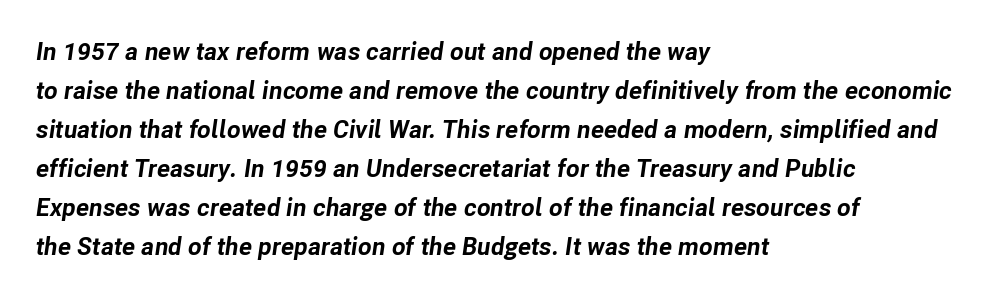
Glyph-to-glyph distance matches everyday printed text. Does the lettering tilt? It does — this is italic. The strip under each line holds only bare page. Honestly, the row spacing looks completely unremarkable.
